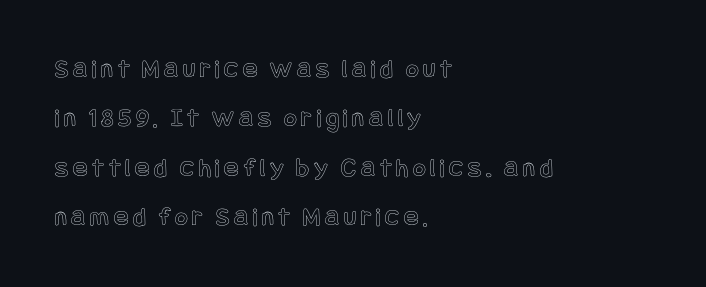
Q: Is the text italic (slanted)? A: No, it is upright.
Q: Is the text underlined? A: No.
Q: How is the paragraph aligned? A: Left-aligned.
